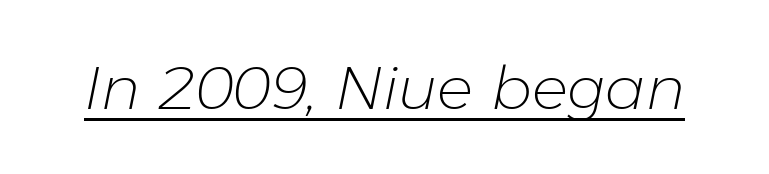
Q: Is the text bold? A: No.
Q: Is the text italic (slanted)? A: Yes, it leans right by about 11 degrees.
Q: Is the text underlined? A: Yes.
Q: Is the spacing between letters normal or unusually wide? A: Normal.
Q: Width (condensed, normal, or wide)? A: Normal.
Q: Stroke contrast? A: Low.
Q: x-height? A: Medium.
Q: Monospaced? A: No.
